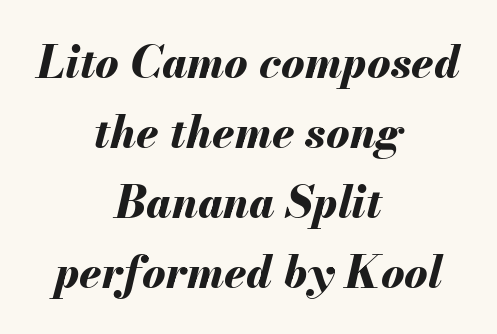
Reading down the block, each line starts at a different indent, mirrored at its end. Vertically, the passage feels balanced, rows spaced as you'd expect. The foot of each line stays bare and open. The glyphs have the mass of a bold cut.
